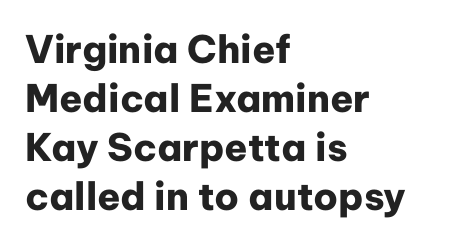
The image shows 38 px heavy sans-serif type, upright; set left-aligned, normal line spacing (1.29x), normal letter spacing, not underlined; low stroke contrast and a medium x-height.
